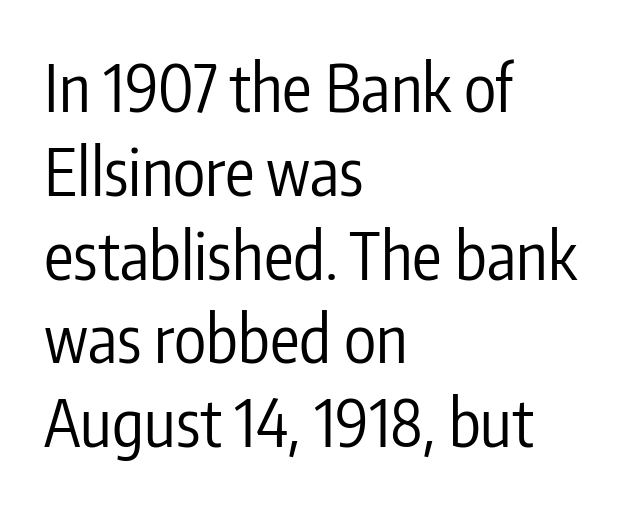
The image shows 66 px regular-weight, condensed sans-serif type, upright; set left-aligned, normal line spacing (1.27x), normal letter spacing, not underlined; low stroke contrast and a medium x-height.
